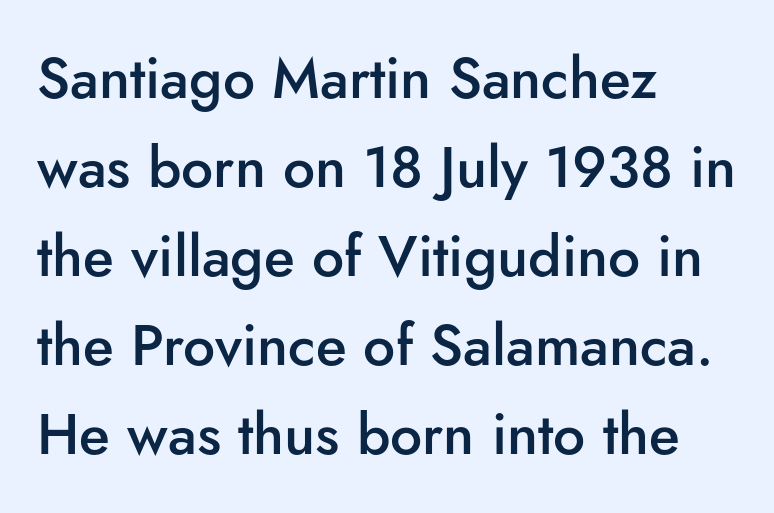
The image shows 57 px semibold sans-serif type, upright; set left-aligned, normal line spacing (1.56x), normal letter spacing, not underlined; low stroke contrast and a small x-height.
